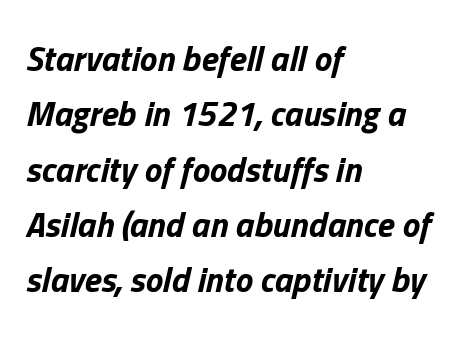
{"italic": "yes", "lean": "right", "slant_degrees": 13, "bold": "yes", "weight": "bold", "width": "normal", "stroke_contrast": "low", "x_height": "medium", "monospaced": "no", "underline": "no", "align": "left", "line_spacing": "normal", "line_spacing_ratio": 1.58, "letter_spacing": "normal", "letter_spacing_em": 0.0, "glyph_px": 35}
